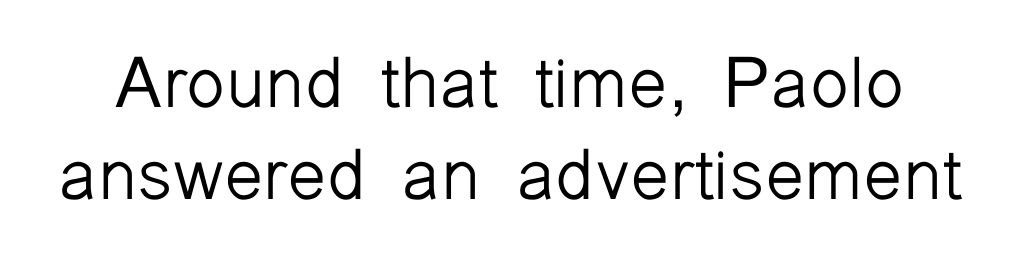
Q: Is the text bold? A: No.
Q: Is the text italic (slanted)? A: No, it is upright.
Q: Is the typeface a serif or a sans-serif typeface? A: Sans-serif.
Q: Is the text underlined? A: No.
Q: Is the spacing between letters normal or unusually wide? A: Normal.
Q: Is the spacing between lines tight, normal or loose? A: Normal.
Q: Width (condensed, normal, or wide)? A: Normal.
Q: Stroke contrast? A: Low.
Q: x-height? A: Medium.
Q: Monospaced? A: No.
